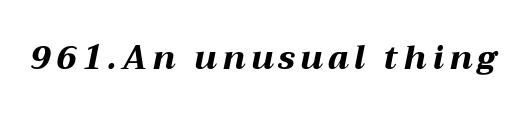
Q: Is the text bold? A: Yes.
Q: Is the text italic (slanted)? A: Yes, it leans right by about 12 degrees.
Q: Is the text underlined? A: No.
Q: Width (condensed, normal, or wide)? A: Wide.
Q: Stroke contrast? A: Medium.
Q: x-height? A: Medium.
Q: Monospaced? A: No.
